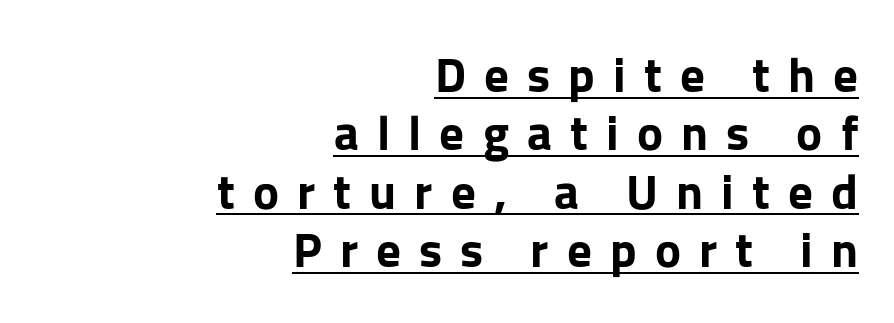
You could only call the tracking loose — the letters float apart. The strokes are fattened all the way to bold. Somebody hit Ctrl+U on this one — the words are underlined. Note the varied advance widths — an 'i' is clearly narrower than an 'm'. This sample uses an upright cut, with every glyph sitting square on the baseline. The font family rendered here belongs to the sans-serif group.
